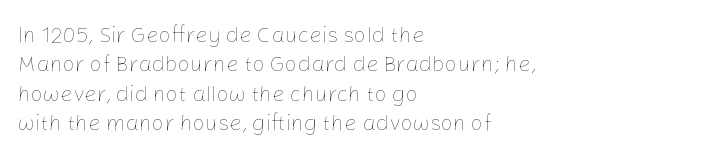
The image shows 22 px text type, upright; set left-aligned, normal line spacing (1.33x), normal letter spacing, not underlined.
